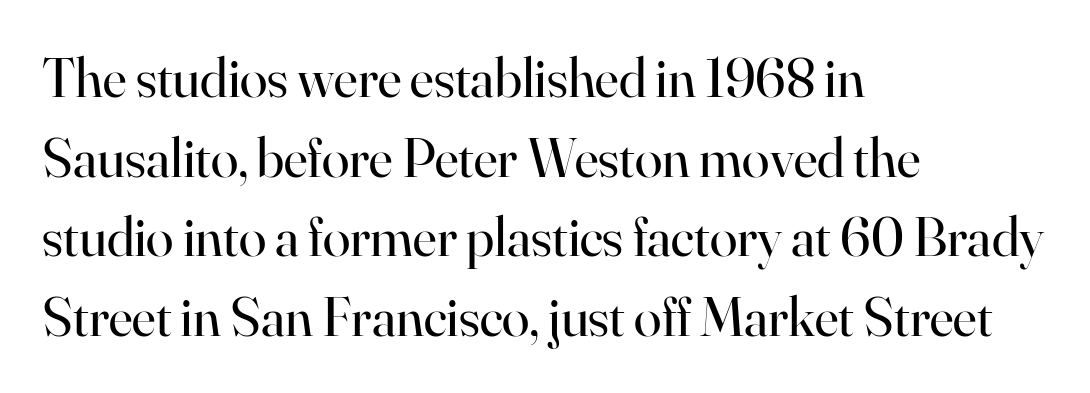
A student would call this left alignment; a typographer would say flush left, rag right. Does extra space separate the letters? No, they use regular spacing. Check the space under the baseline: it is left empty. The leading is moderate, giving the passage an even texture. The face used here is proportionally spaced, like ordinary book or web type.
